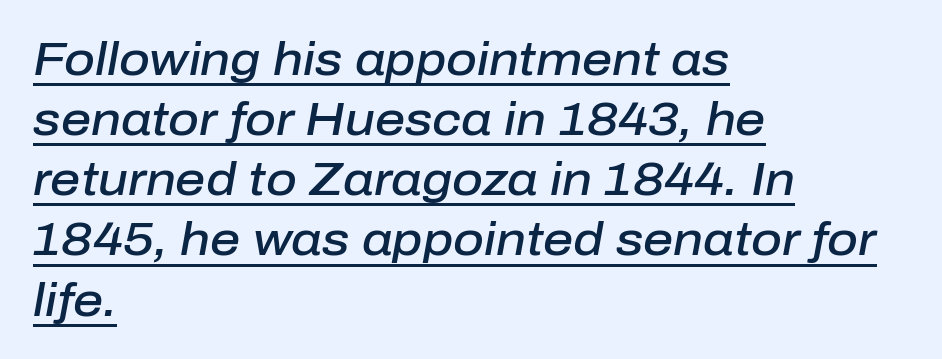
Q: Is the text bold? A: Semi-bold.
Q: Is the text italic (slanted)? A: Yes, it leans right by about 10 degrees.
Q: Is the text underlined? A: Yes.
Q: How is the paragraph aligned? A: Left-aligned.
Q: Is the spacing between letters normal or unusually wide? A: Normal.
Q: Is the spacing between lines tight, normal or loose? A: Normal.
Q: Width (condensed, normal, or wide)? A: Normal.
Q: Stroke contrast? A: Low.
Q: x-height? A: Medium.
Q: Monospaced? A: No.
